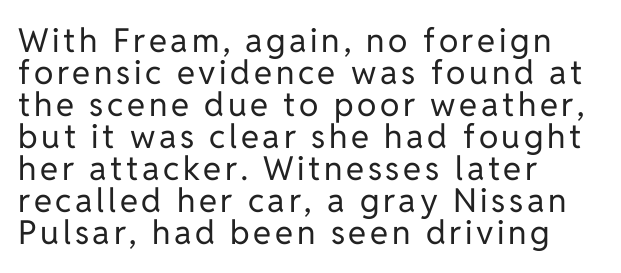
{"serif": "no", "italic": "no", "bold": "no", "weight": "regular", "width": "normal", "stroke_contrast": "low", "x_height": "medium", "monospaced": "no", "underline": "no", "align": "left", "line_spacing": "tight", "line_spacing_ratio": 0.97, "glyph_px": 33}
